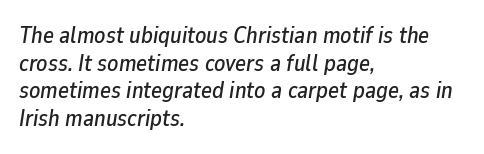
Q: Is the text italic (slanted)? A: Yes, it leans right by about 9 degrees.
Q: Is the text underlined? A: No.
Q: How is the paragraph aligned? A: Left-aligned.
Q: Is the spacing between letters normal or unusually wide? A: Normal.
